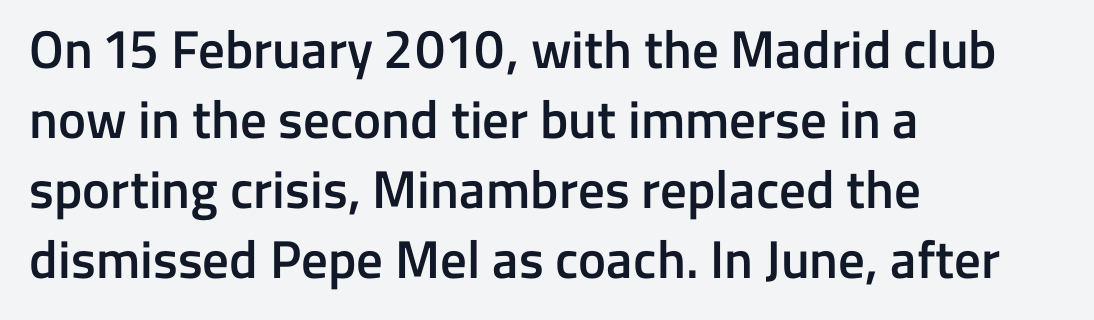
The image shows 53 px semibold sans-serif type, upright; set left-aligned, normal line spacing (1.32x), normal letter spacing, not underlined; low stroke contrast and a medium x-height.
